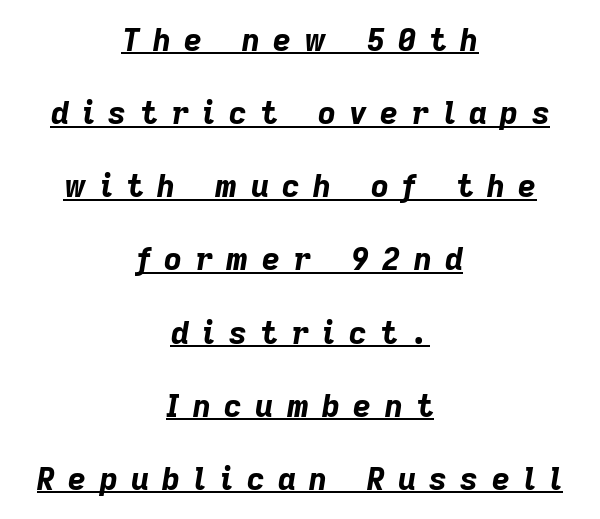
Caption: expanded tracking, letters set apart. The axis of the letterforms is tilted away from vertical. The typesetting leans heavy: a genuine bold. Horizontal alignment here is central, giving a formal, balanced look.
